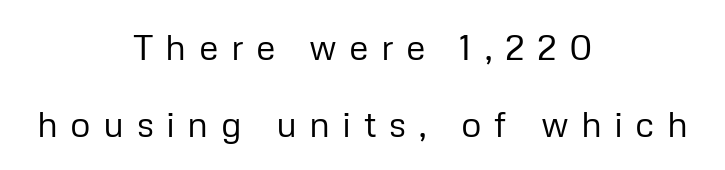
Q: Is the text bold? A: No.
Q: Is the text italic (slanted)? A: No, it is upright.
Q: Is the typeface a serif or a sans-serif typeface? A: Sans-serif.
Q: Is the text underlined? A: No.
Q: How is the paragraph aligned? A: Centered.
Q: Is the spacing between letters normal or unusually wide? A: Unusually wide.
Q: Is the spacing between lines tight, normal or loose? A: Loose.
Q: Width (condensed, normal, or wide)? A: Normal.
Q: Stroke contrast? A: Low.
Q: x-height? A: Medium.
Q: Monospaced? A: No.
